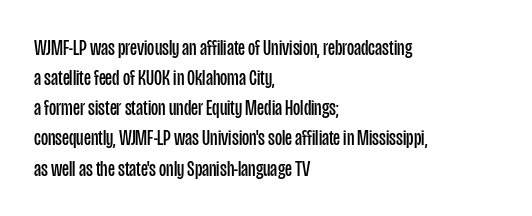
The image shows 22 px text type, upright; set left-aligned, normal line spacing (1.37x), normal letter spacing, not underlined.
